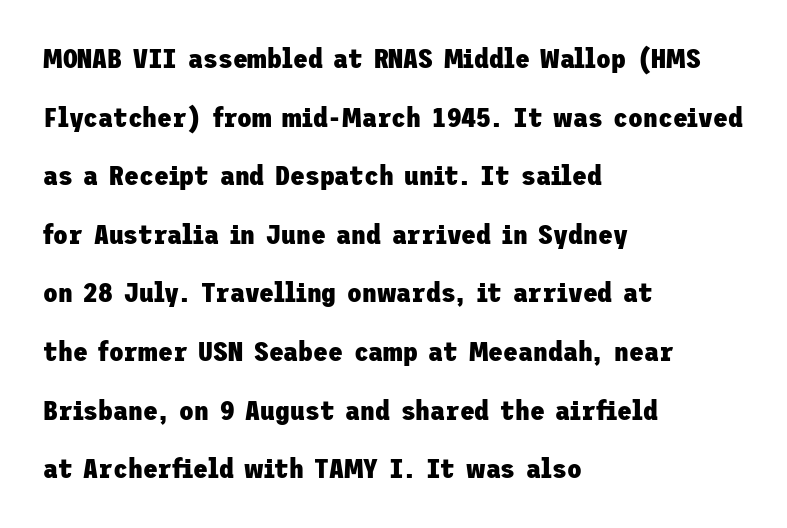
The image shows 27 px bold type, upright; set left-aligned, loose line spacing (2.17x), normal letter spacing, not underlined.
